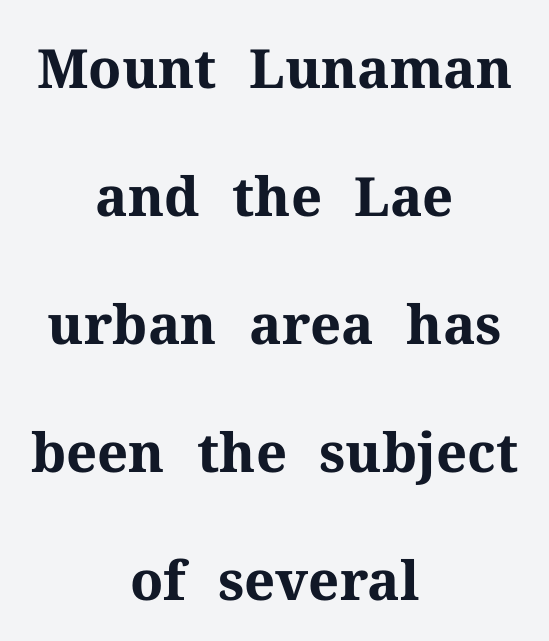
Q: Is the text bold? A: Yes.
Q: Is the text italic (slanted)? A: No, it is upright.
Q: Is the typeface a serif or a sans-serif typeface? A: Serif.
Q: Is the text underlined? A: No.
Q: How is the paragraph aligned? A: Centered.
Q: Is the spacing between letters normal or unusually wide? A: Normal.
Q: Is the spacing between lines tight, normal or loose? A: Loose.
Q: Width (condensed, normal, or wide)? A: Normal.
Q: Stroke contrast? A: Medium.
Q: x-height? A: Medium.
Q: Monospaced? A: No.
